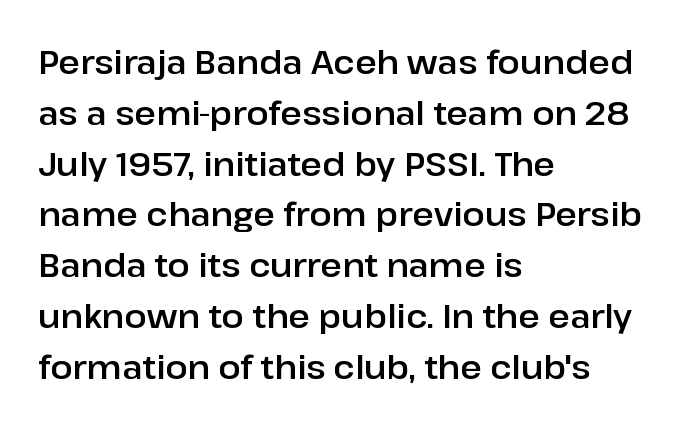
The image shows 33 px sans-serif type, upright; set left-aligned, normal line spacing (1.54x), normal letter spacing, not underlined; low stroke contrast and a medium x-height.
